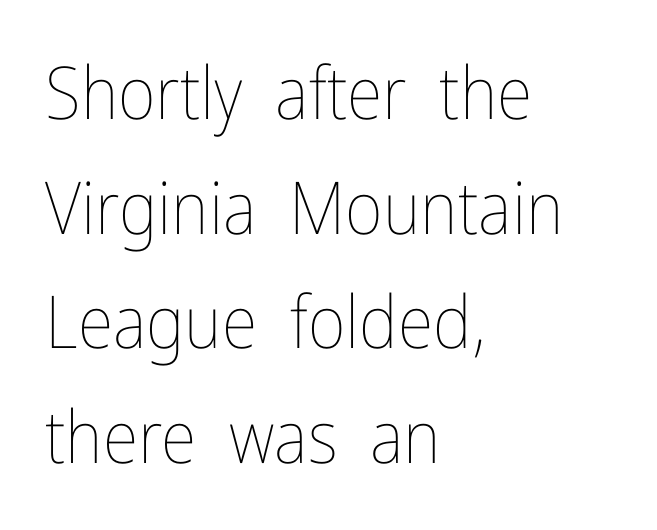
{"italic": "no", "bold": "no", "weight": "thin", "width": "condensed", "stroke_contrast": "low", "x_height": "medium", "monospaced": "no", "underline": "no", "align": "left", "line_spacing": "normal", "line_spacing_ratio": 1.57, "letter_spacing": "normal", "letter_spacing_em": 0.0, "glyph_px": 73}
